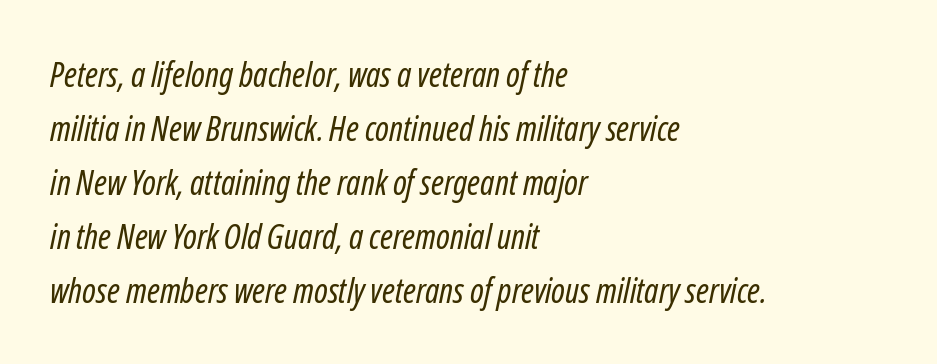
Compared with typical body copy, the letter spacing here is the same. In terms of posture, this sample is oblique. Stroke mass is kept to a normal reading level or below. This sample has the flowing, uneven cadence of proportional lettering. The paragraph shown leans on its left margin.
